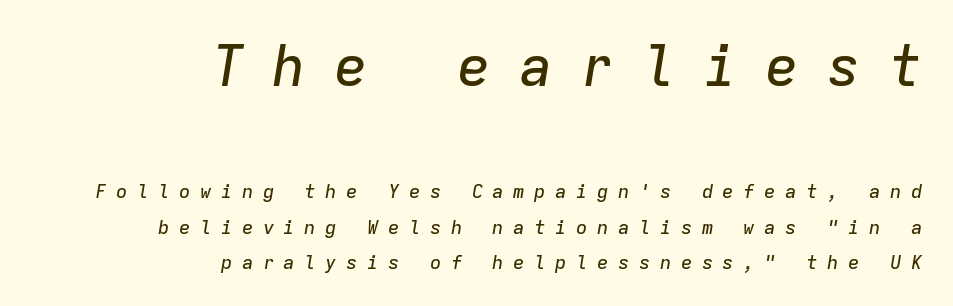
Compared with a flush-left layout, this one pins lines to the opposite, right side. The composition opens big and finishes small. Someone cranked the tracking dial way up on this one. Check under the words: just untouched page.
